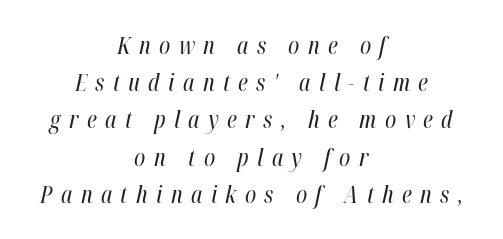
The image shows 24 px text type, italic (leaning right); set centered, normal line spacing (1.55x), unusually wide letter spacing (+0.35 em), not underlined.
